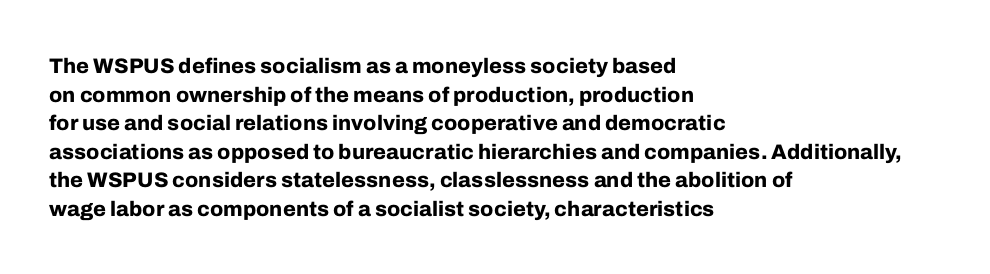
{"italic": "no", "bold": "yes", "underline": "no", "align": "left", "line_spacing": "normal", "line_spacing_ratio": 1.36, "letter_spacing": "normal", "letter_spacing_em": 0.0, "glyph_px": 21}
